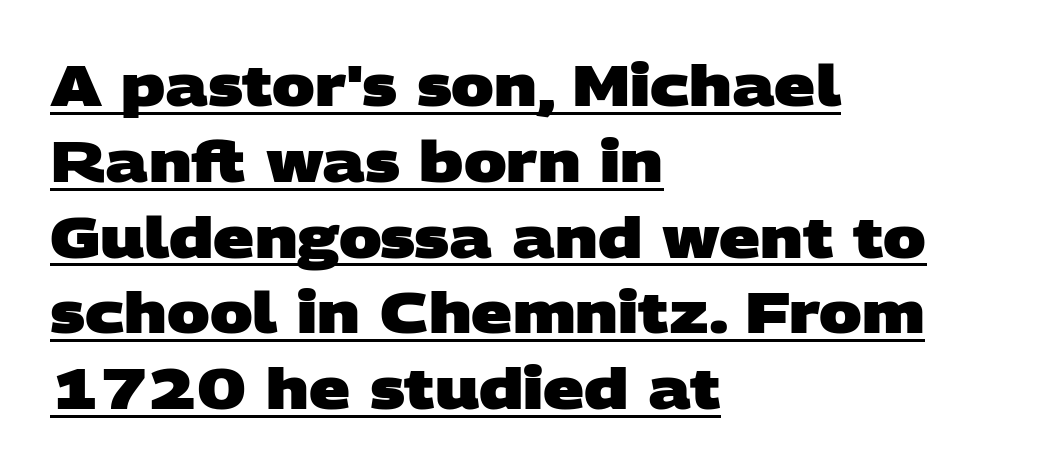
{"serif": "no", "bold": "yes", "weight": "heavy", "width": "wide", "stroke_contrast": "low", "x_height": "large", "monospaced": "no", "underline": "yes", "align": "left", "line_spacing": "normal", "line_spacing_ratio": 1.33, "letter_spacing": "normal", "letter_spacing_em": 0.0, "glyph_px": 57}
